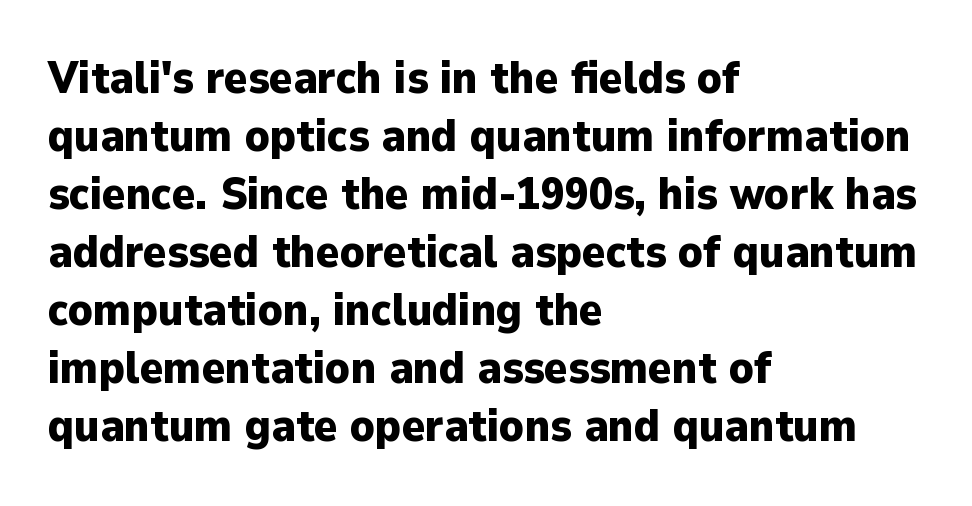
The horizontal fit of the characters is conventional and even. Check the space under the baseline: it is left empty. The rendering uses natural spacing where letterforms have individual widths. This block has exactly the height ordinary leading produces. Casual observation: everything's shoved over to the left. The type family on display is of the sans-serif kind.
